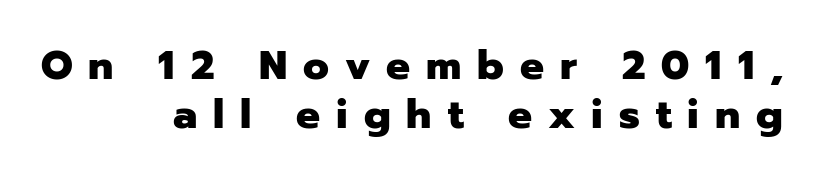
{"serif": "no", "italic": "no", "bold": "yes", "weight": "heavy", "width": "normal", "stroke_contrast": "low", "x_height": "medium", "monospaced": "no", "underline": "no", "align": "right", "line_spacing_ratio": 1.23, "letter_spacing": "wide", "letter_spacing_em": 0.4, "glyph_px": 40}
